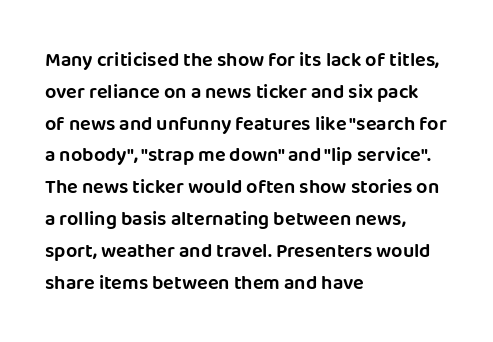
Q: Is the text italic (slanted)? A: No, it is upright.
Q: Is the text underlined? A: No.
Q: How is the paragraph aligned? A: Left-aligned.
Q: Is the spacing between letters normal or unusually wide? A: Normal.
Q: Is the spacing between lines tight, normal or loose? A: Normal.
